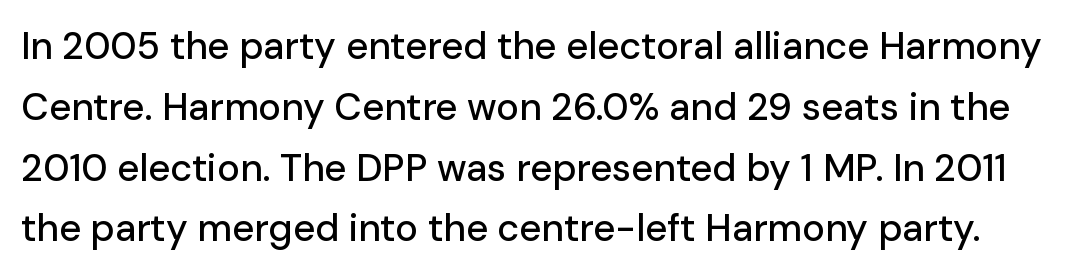
Typographically, this falls in the sans-serif category. Observe the ordinary spacing: letters are neighbours, not strangers. No word sits above an underline. One glance says typical: line gaps are just what's usual. Italic? Not at all — the glyphs are vertical.
